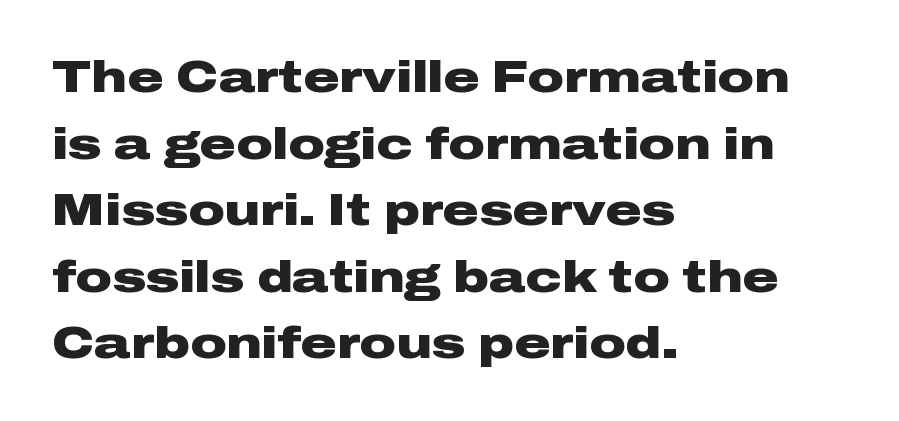
Q: Is the text bold? A: Yes.
Q: Is the text italic (slanted)? A: No, it is upright.
Q: Is the typeface a serif or a sans-serif typeface? A: Sans-serif.
Q: Is the text underlined? A: No.
Q: How is the paragraph aligned? A: Left-aligned.
Q: Is the spacing between letters normal or unusually wide? A: Normal.
Q: Is the spacing between lines tight, normal or loose? A: Normal.
Q: Width (condensed, normal, or wide)? A: Wide.
Q: Stroke contrast? A: Low.
Q: x-height? A: Medium.
Q: Monospaced? A: No.
